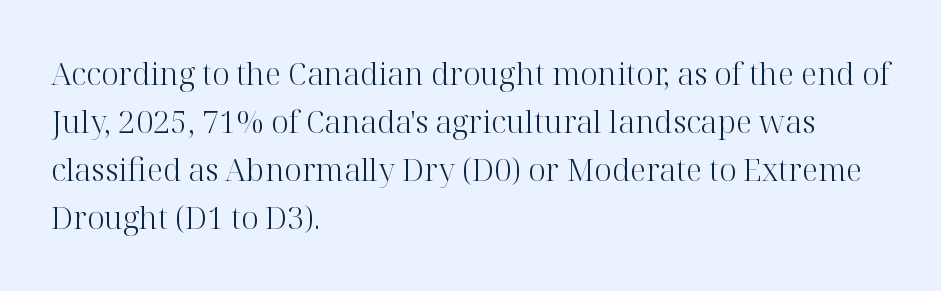
{"serif": "yes", "italic": "no", "bold": "no", "weight": "light", "width": "normal", "stroke_contrast": "high", "x_height": "medium", "monospaced": "no", "underline": "no", "align": "left", "line_spacing": "normal", "line_spacing_ratio": 1.55, "letter_spacing": "normal", "letter_spacing_em": 0.0, "glyph_px": 31}
